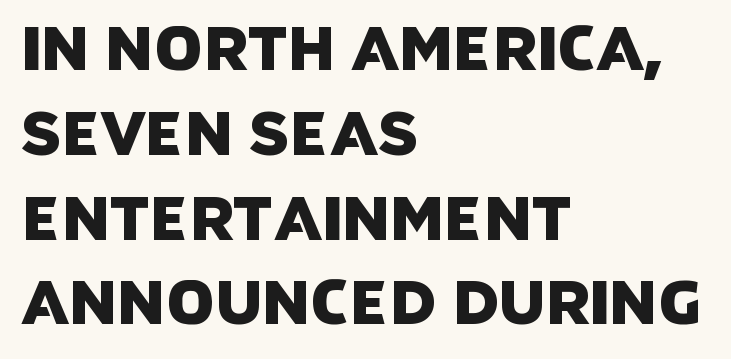
{"serif": "no", "width": "normal", "stroke_contrast": "low", "x_height": "large", "monospaced": "no", "underline": "no", "align": "left", "line_spacing": "normal", "line_spacing_ratio": 1.39, "letter_spacing": "normal", "letter_spacing_em": 0.0, "glyph_px": 61}
